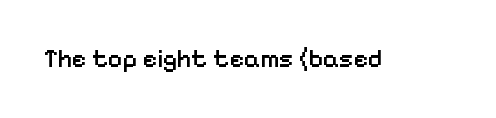
{"italic": "no", "bold": "semi", "underline": "no", "letter_spacing": "normal", "letter_spacing_em": 0.0, "glyph_px": 25}
